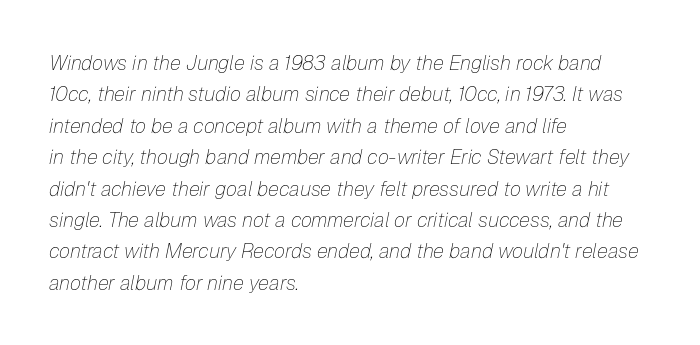
Q: Is the text bold? A: No.
Q: Is the text italic (slanted)? A: Yes, it leans right by about 12 degrees.
Q: Is the text underlined? A: No.
Q: How is the paragraph aligned? A: Left-aligned.
Q: Is the spacing between letters normal or unusually wide? A: Normal.
Q: Is the spacing between lines tight, normal or loose? A: Normal.
